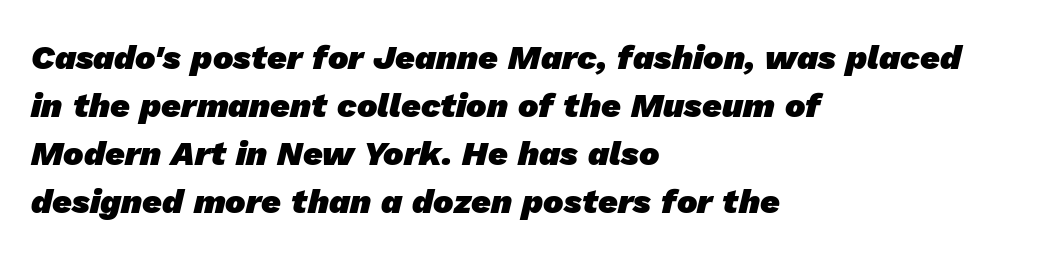
{"serif": "no", "bold": "yes", "weight": "heavy", "width": "normal", "stroke_contrast": "low", "x_height": "medium", "monospaced": "no", "underline": "no", "align": "left", "line_spacing": "normal", "line_spacing_ratio": 1.41, "letter_spacing": "normal", "letter_spacing_em": 0.0, "glyph_px": 34}
